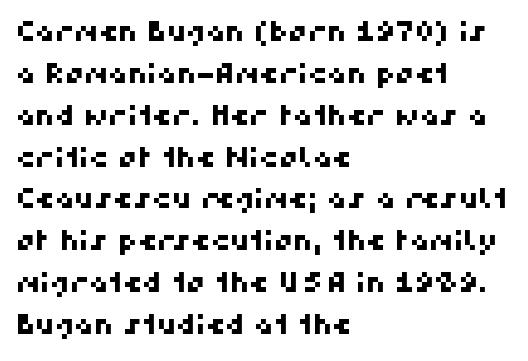
The image shows 27 px text type; set left-aligned, normal line spacing (1.55x), normal letter spacing, not underlined.
